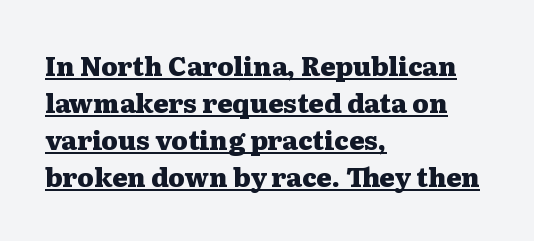
Q: Is the text bold? A: Yes.
Q: Is the text italic (slanted)? A: No, it is upright.
Q: Is the text underlined? A: Yes.
Q: How is the paragraph aligned? A: Left-aligned.
Q: Is the spacing between letters normal or unusually wide? A: Normal.
Q: Is the spacing between lines tight, normal or loose? A: Normal.
